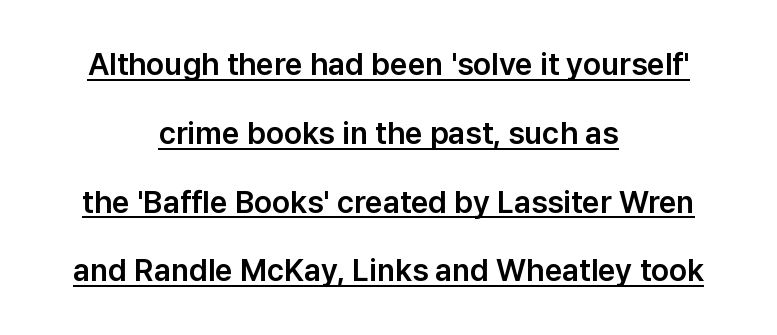
The vertical gap from one line to the next is large. What stands out about the letter spacing? Nothing — it is the standard amount. The rendering uses natural spacing where letterforms have individual widths. This rendering features underlined lettering. The letters stand straight up with perfectly vertical stems. The designer went with a sans here, leaving each stem footless.
